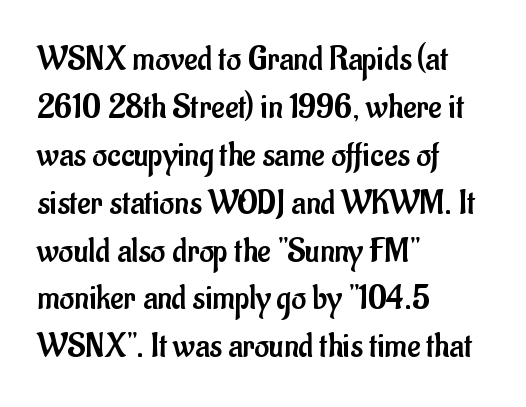
Q: Is the text bold? A: No.
Q: Is the text italic (slanted)? A: No, it is upright.
Q: Is the typeface a serif or a sans-serif typeface? A: Sans-serif.
Q: Is the text underlined? A: No.
Q: How is the paragraph aligned? A: Left-aligned.
Q: Is the spacing between letters normal or unusually wide? A: Normal.
Q: Is the spacing between lines tight, normal or loose? A: Normal.
Q: Width (condensed, normal, or wide)? A: Condensed.
Q: Stroke contrast? A: Low.
Q: x-height? A: Small.
Q: Monospaced? A: No.
